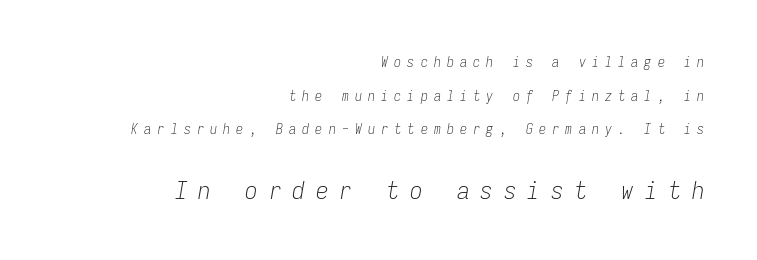
{"italic": "yes", "lean": "right", "slant_degrees": 9, "bold": "no", "underline": "no", "align": "right", "line_spacing": "loose", "line_spacing_ratio": 2.4, "letter_spacing": "wide", "letter_spacing_em": 0.44, "larger_block": "second", "size_ratio": 1.79, "glyph_px": 25}
